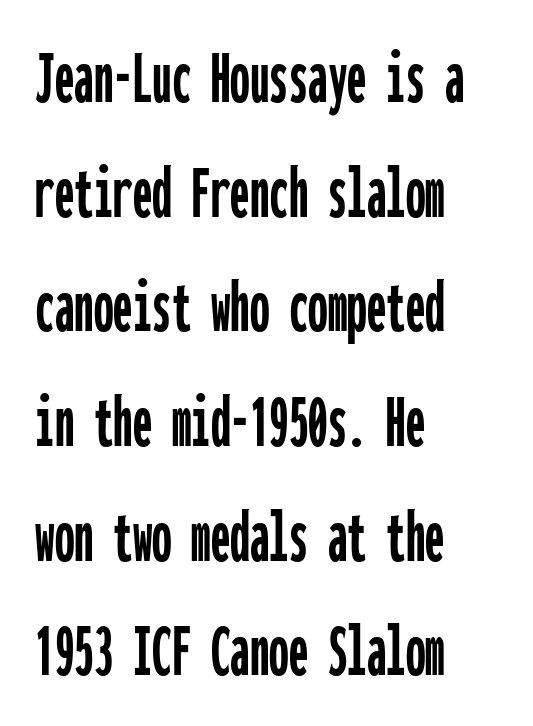
Q: Is the text italic (slanted)? A: No, it is upright.
Q: Is the typeface a serif or a sans-serif typeface? A: Sans-serif.
Q: Is the text underlined? A: No.
Q: How is the paragraph aligned? A: Left-aligned.
Q: Is the spacing between letters normal or unusually wide? A: Normal.
Q: Is the spacing between lines tight, normal or loose? A: Normal.
Q: Width (condensed, normal, or wide)? A: Condensed.
Q: Stroke contrast? A: Low.
Q: x-height? A: Medium.
Q: Monospaced? A: Yes.
